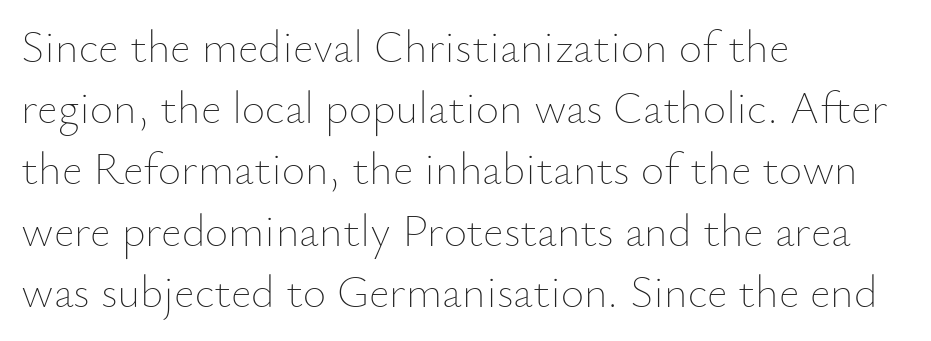
Nothing unusual about the tracking: characters are spaced as the font intends. What's the leading like? Ordinary, nothing unusual. Each line starts at the same left margin while the right side varies. The axis of the letterforms is exactly vertical. Compared with a typical body face, this is equally light or lighter still. The string is rendered with underlining switched off.
